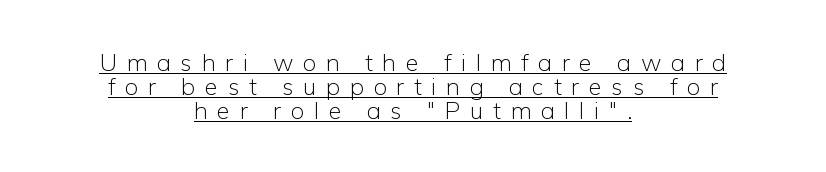
The image shows 24 px text type, upright; set centered, tight line spacing (1.01x), unusually wide letter spacing (+0.4 em), underlined.
